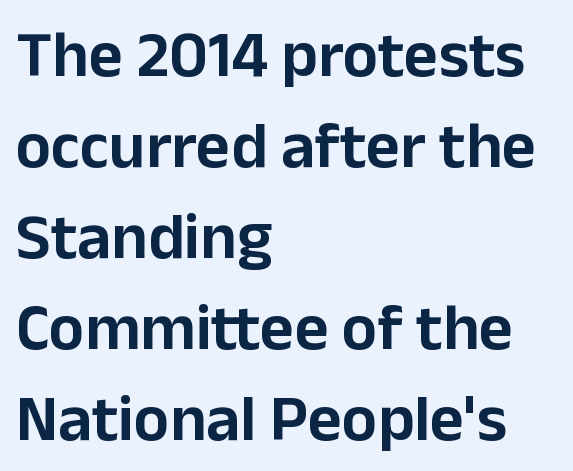
A clean baseline with only descenders dipping below it. Each letter's strokes conclude bluntly, with no projecting serifs. Is this a fixed-width face? No — the glyphs have proportional, varying widths. Tracking value appears to be zero — textbook default spacing. Horizontal bands of white between lines are of average thickness. Where is the straight margin? On the left.
